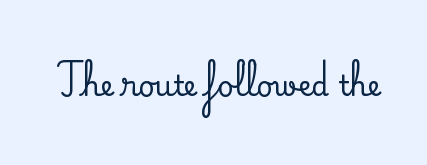
Varying glyph widths throughout — classic text-font behaviour. Here the glyphs are tracked normally, forming tight word shapes. Every stem runs plumb, perpendicular to the baseline. The specimen omits any rule beneath the text block's lines.
